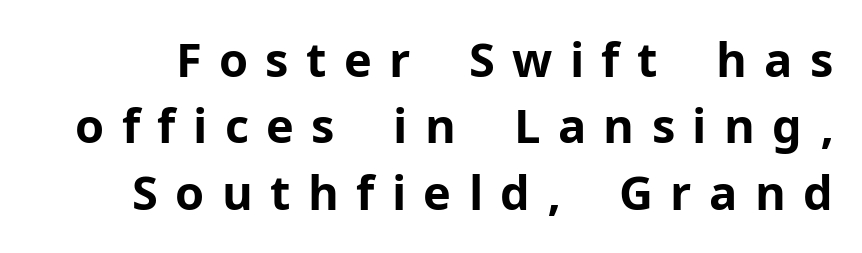
Q: Is the text bold? A: Yes.
Q: Is the text italic (slanted)? A: No, it is upright.
Q: Is the typeface a serif or a sans-serif typeface? A: Sans-serif.
Q: Is the text underlined? A: No.
Q: Is the spacing between letters normal or unusually wide? A: Unusually wide.
Q: Is the spacing between lines tight, normal or loose? A: Normal.
Q: Width (condensed, normal, or wide)? A: Normal.
Q: Stroke contrast? A: Low.
Q: x-height? A: Medium.
Q: Monospaced? A: No.
